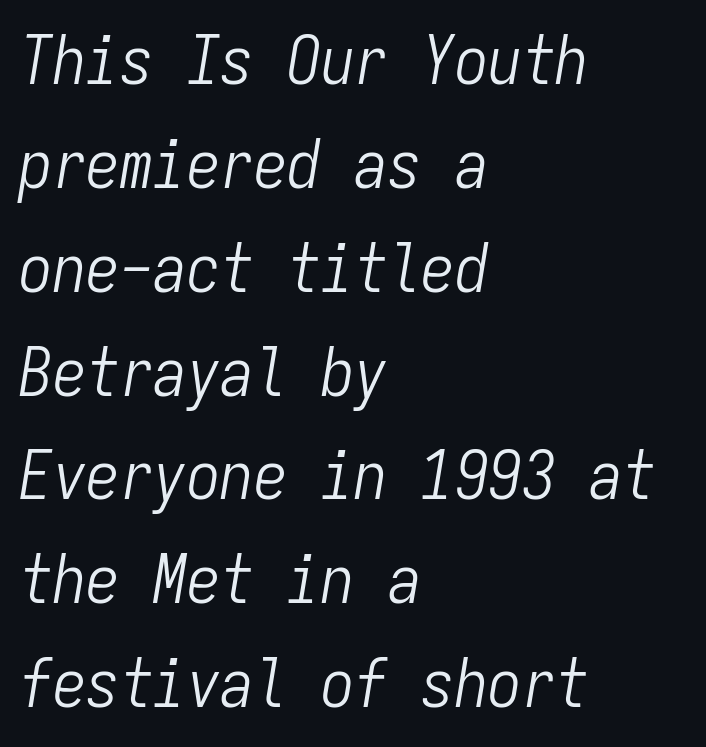
You could call the tracking neutral — neither tight nor loose. Does the leading feel generous? No, just average. The face used here is monospaced, like something from a code editor. Slanted lettering throughout.
